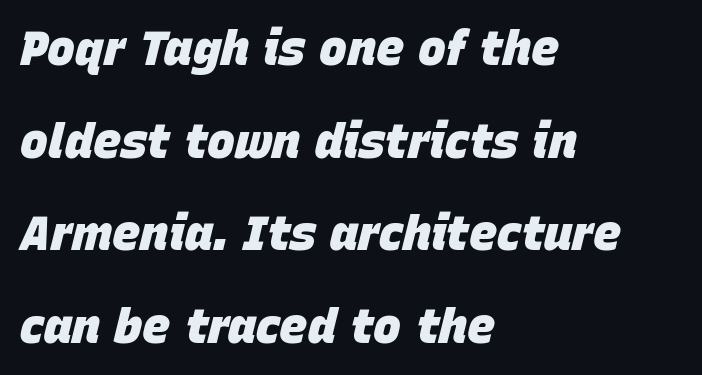
The image shows 47 px heavy type, italic (leaning right); set left-aligned, loose line spacing (1.97x), normal letter spacing, not underlined; low stroke contrast and a large x-height.
